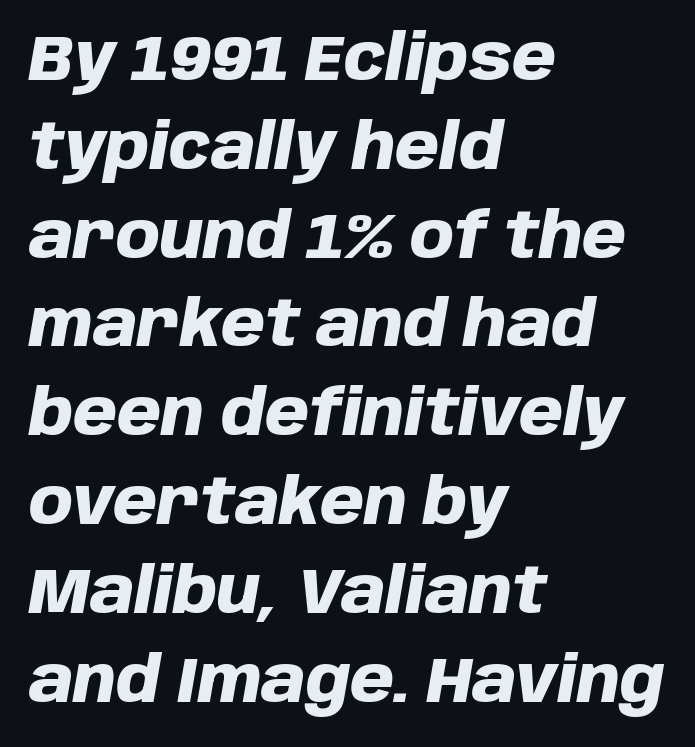
Think of a printed novel: that variable character pitch is what you see here. The glyphs are unaccompanied by any horizontal stroke below them. The passage shown stacks its lines at a standard gap. Pretty heavy lettering here — definitely bold.
